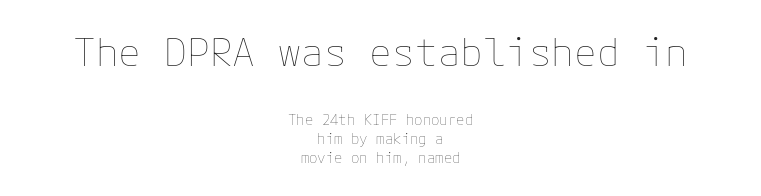
The image shows 38 px thin type, upright; set centered, normal line spacing (1.38x), normal letter spacing, not underlined; the first (top) block is 2.71x larger; low stroke contrast and a medium x-height.
